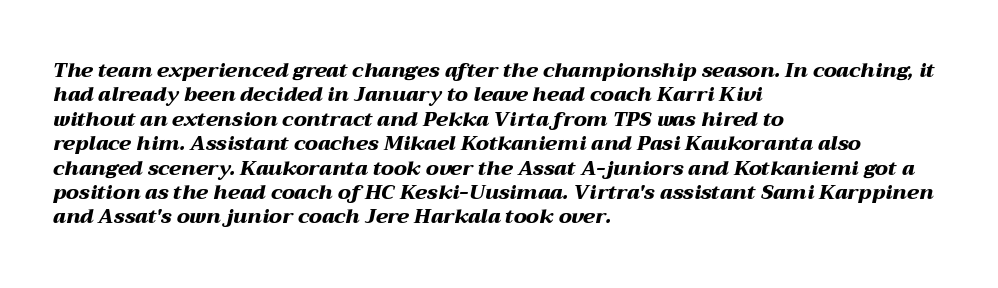
{"italic": "yes", "lean": "right", "slant_degrees": 12, "bold": "yes", "underline": "no", "align": "left", "line_spacing_ratio": 1.22, "letter_spacing": "normal", "letter_spacing_em": 0.0, "glyph_px": 20}
